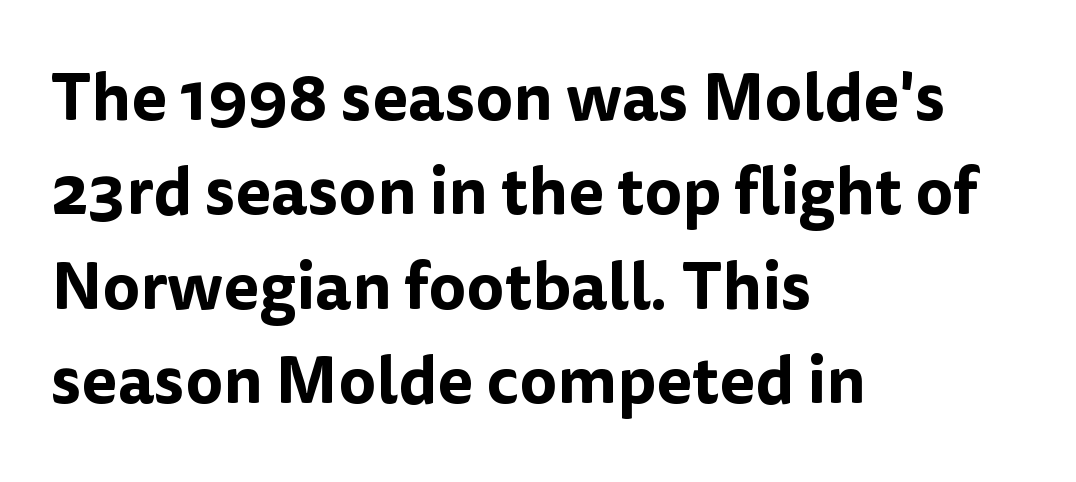
The image shows 66 px sans-serif type, upright; set left-aligned, normal line spacing (1.43x), normal letter spacing, not underlined; low stroke contrast and a medium x-height.
